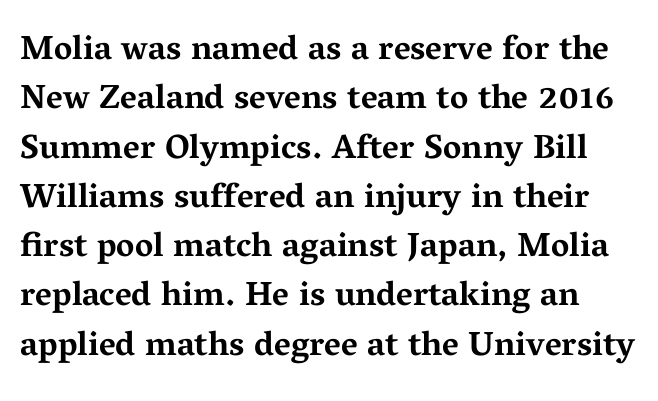
{"serif": "yes", "italic": "no", "bold": "yes", "weight": "bold", "width": "wide", "stroke_contrast": "medium", "x_height": "medium", "monospaced": "no", "underline": "no", "line_spacing": "normal", "line_spacing_ratio": 1.45, "letter_spacing": "normal", "letter_spacing_em": 0.0, "glyph_px": 34}
